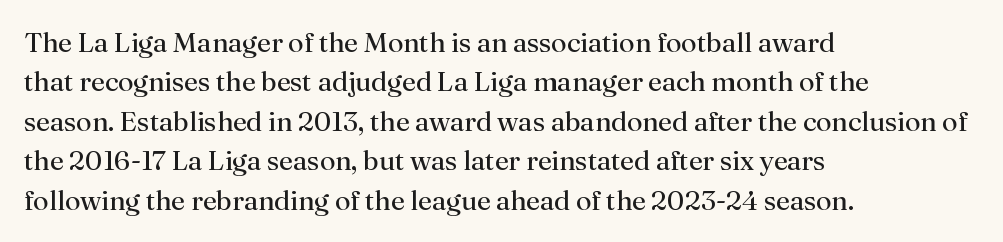
Each row of text sits above clean, open space. The typeface chosen for these lines features serifs. Compared with a typical body face, this is equally light or lighter still. These lines are rendered in a variable-pitch font.
